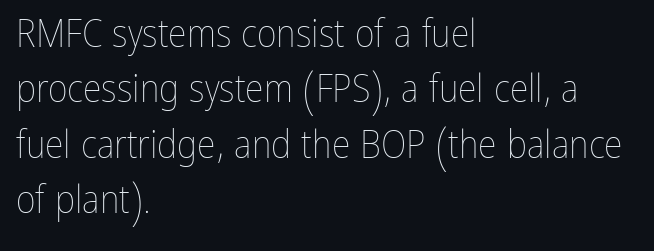
{"italic": "no", "bold": "no", "weight": "thin", "width": "condensed", "stroke_contrast": "low", "x_height": "medium", "monospaced": "no", "underline": "no", "align": "left", "line_spacing": "normal", "line_spacing_ratio": 1.46, "letter_spacing": "normal", "letter_spacing_em": 0.0, "glyph_px": 38}
